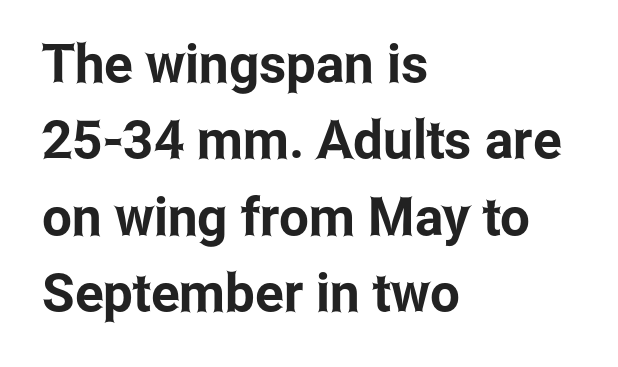
Q: Is the text italic (slanted)? A: No, it is upright.
Q: Is the typeface a serif or a sans-serif typeface? A: Sans-serif.
Q: Is the text underlined? A: No.
Q: How is the paragraph aligned? A: Left-aligned.
Q: Is the spacing between letters normal or unusually wide? A: Normal.
Q: Is the spacing between lines tight, normal or loose? A: Normal.
Q: Width (condensed, normal, or wide)? A: Condensed.
Q: Stroke contrast? A: Low.
Q: x-height? A: Medium.
Q: Monospaced? A: No.
